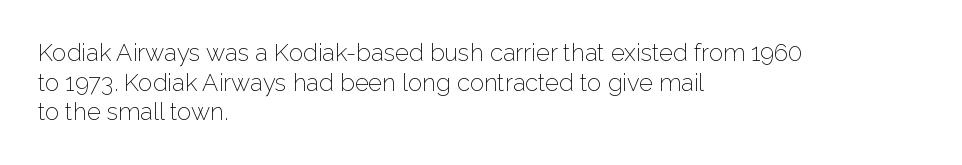
Q: Is the text bold? A: No.
Q: Is the text italic (slanted)? A: No, it is upright.
Q: Is the text underlined? A: No.
Q: How is the paragraph aligned? A: Left-aligned.
Q: Is the spacing between letters normal or unusually wide? A: Normal.
